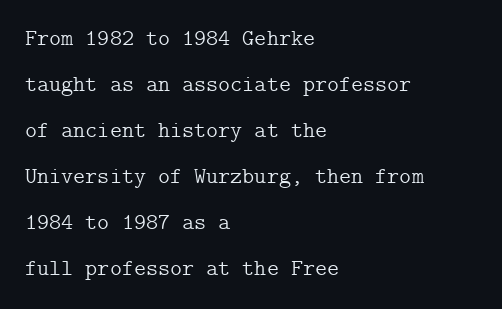
Q: Is the text bold? A: No.
Q: Is the text italic (slanted)? A: No, it is upright.
Q: Is the text underlined? A: No.
Q: How is the paragraph aligned? A: Left-aligned.
Q: Is the spacing between letters normal or unusually wide? A: Normal.
Q: Is the spacing between lines tight, normal or loose? A: Loose.
